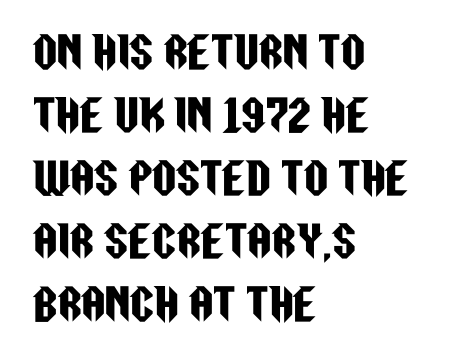
Q: Is the text italic (slanted)? A: No, it is upright.
Q: Is the typeface a serif or a sans-serif typeface? A: Sans-serif.
Q: Is the text underlined? A: No.
Q: How is the paragraph aligned? A: Left-aligned.
Q: Is the spacing between letters normal or unusually wide? A: Normal.
Q: Is the spacing between lines tight, normal or loose? A: Normal.
Q: Width (condensed, normal, or wide)? A: Condensed.
Q: Stroke contrast? A: Low.
Q: x-height? A: Large.
Q: Monospaced? A: No.
